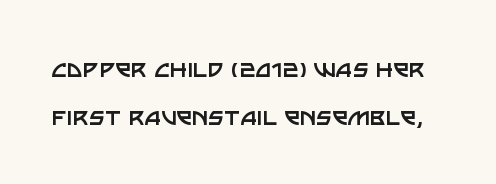
Q: Is the text bold? A: No.
Q: Is the text italic (slanted)? A: No, it is upright.
Q: Is the typeface a serif or a sans-serif typeface? A: Sans-serif.
Q: Is the text underlined? A: No.
Q: Is the spacing between letters normal or unusually wide? A: Normal.
Q: Width (condensed, normal, or wide)? A: Normal.
Q: Stroke contrast? A: Low.
Q: x-height? A: Large.
Q: Monospaced? A: No.
